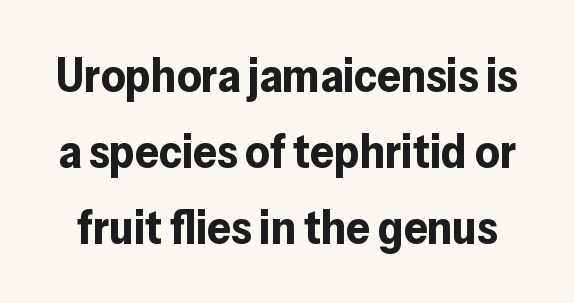
{"serif": "no", "italic": "no", "bold": "yes", "weight": "bold", "width": "normal", "stroke_contrast": "low", "x_height": "medium", "monospaced": "no", "underline": "no", "line_spacing": "normal", "line_spacing_ratio": 1.62, "letter_spacing": "normal", "letter_spacing_em": 0.0, "glyph_px": 47}
